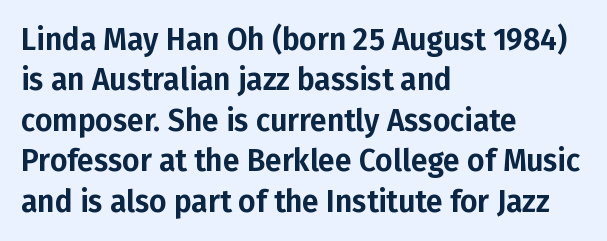
The image shows 30 px sans-serif type, upright; set left-aligned, normal line spacing (1.35x), normal letter spacing, not underlined; low stroke contrast and a medium x-height.
